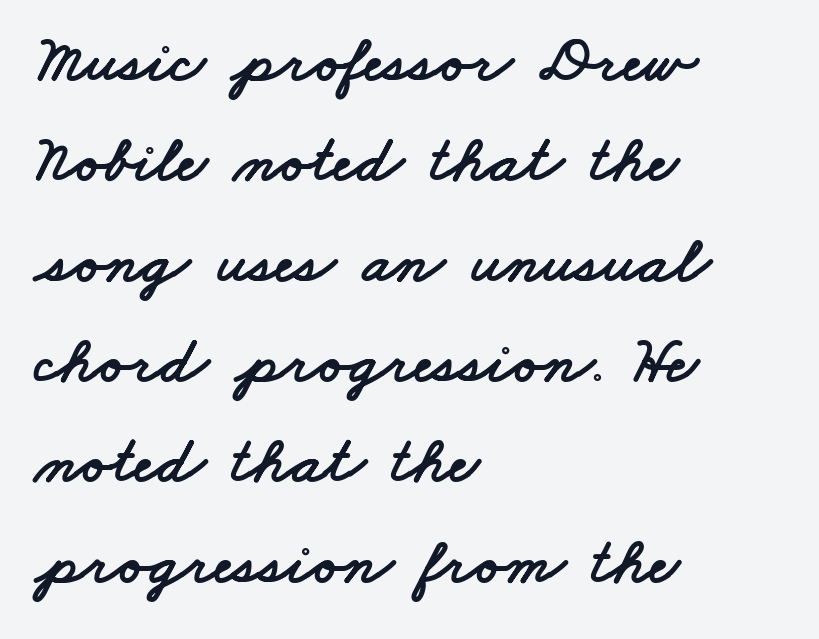
{"serif": "no", "width": "wide", "stroke_contrast": "low", "x_height": "small", "monospaced": "no", "underline": "no", "align": "left", "line_spacing": "normal", "line_spacing_ratio": 1.52, "letter_spacing": "normal", "letter_spacing_em": 0.0, "glyph_px": 66}
